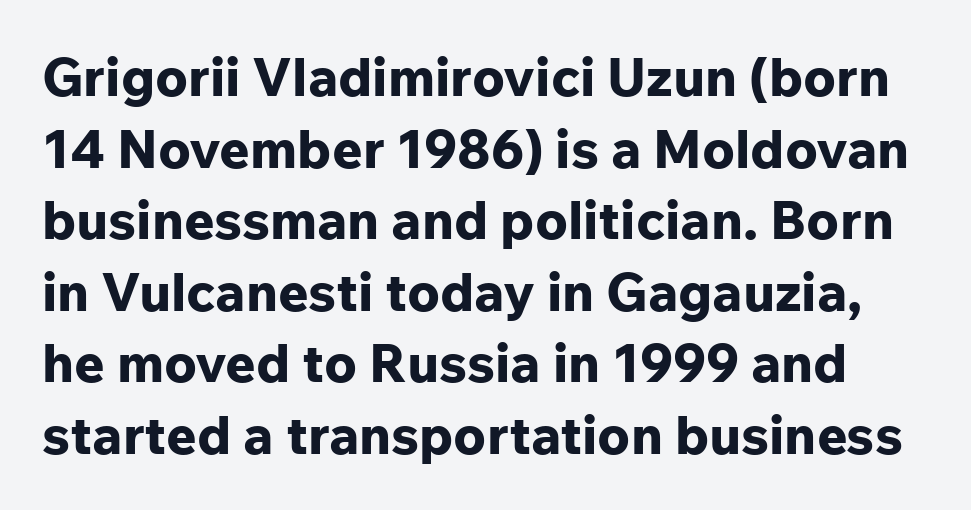
{"serif": "no", "italic": "no", "bold": "yes", "weight": "bold", "width": "normal", "stroke_contrast": "low", "x_height": "medium", "monospaced": "no", "underline": "no", "line_spacing": "normal", "line_spacing_ratio": 1.35, "letter_spacing": "normal", "letter_spacing_em": 0.0, "glyph_px": 53}
